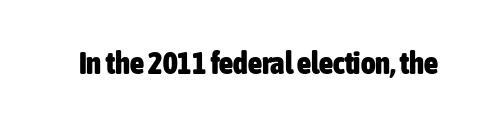
Q: Is the text bold? A: Yes.
Q: Is the text italic (slanted)? A: No, it is upright.
Q: Is the typeface a serif or a sans-serif typeface? A: Sans-serif.
Q: Is the text underlined? A: No.
Q: Is the spacing between letters normal or unusually wide? A: Normal.
Q: Width (condensed, normal, or wide)? A: Condensed.
Q: Stroke contrast? A: Low.
Q: x-height? A: Medium.
Q: Monospaced? A: No.
